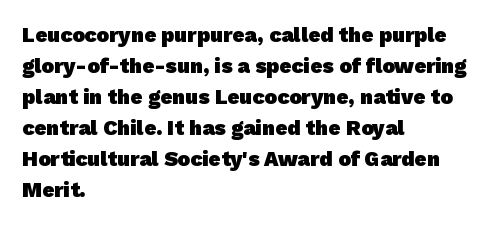
{"bold": "yes", "underline": "no", "align": "left", "line_spacing": "normal", "line_spacing_ratio": 1.48, "letter_spacing": "normal", "letter_spacing_em": 0.0, "glyph_px": 21}
